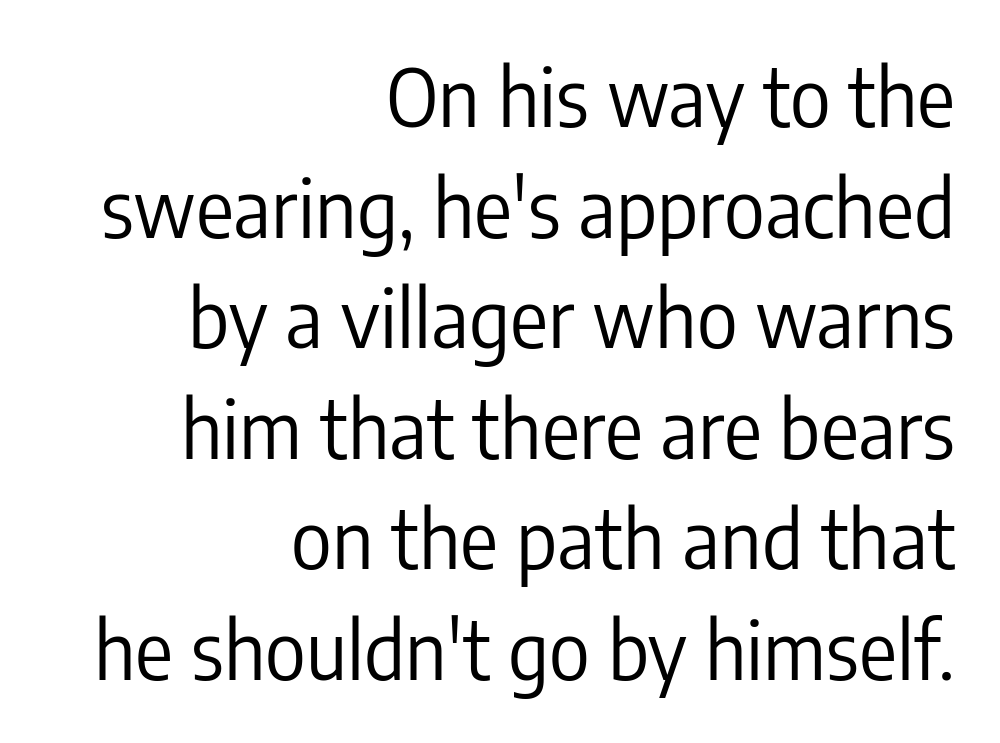
Q: Is the text bold? A: No.
Q: Is the text italic (slanted)? A: No, it is upright.
Q: Is the typeface a serif or a sans-serif typeface? A: Sans-serif.
Q: Is the text underlined? A: No.
Q: How is the paragraph aligned? A: Right-aligned.
Q: Is the spacing between letters normal or unusually wide? A: Normal.
Q: Is the spacing between lines tight, normal or loose? A: Normal.
Q: Width (condensed, normal, or wide)? A: Condensed.
Q: Stroke contrast? A: Low.
Q: x-height? A: Medium.
Q: Monospaced? A: No.
